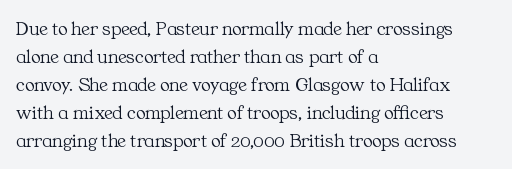
Q: Is the text bold? A: No.
Q: Is the text italic (slanted)? A: No, it is upright.
Q: Is the text underlined? A: No.
Q: How is the paragraph aligned? A: Left-aligned.
Q: Is the spacing between letters normal or unusually wide? A: Normal.
Q: Is the spacing between lines tight, normal or loose? A: Normal.
